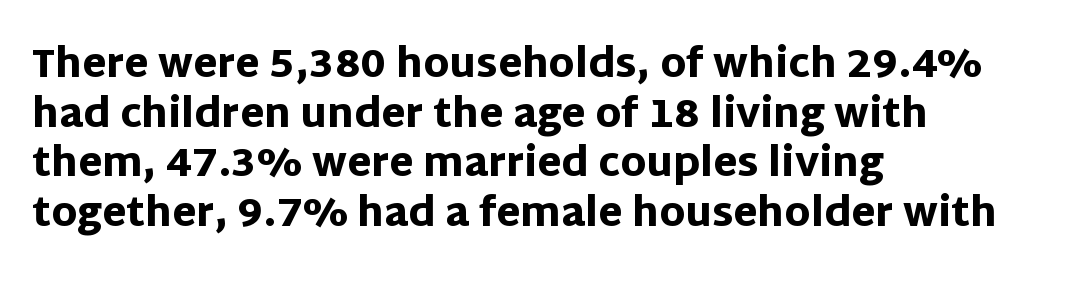
Look at the tracking — it's just the regular setting, nothing added. It's the straight-up-and-down kind of type. The passage shown is emphatically bold. Descenders hang freely into open space.
